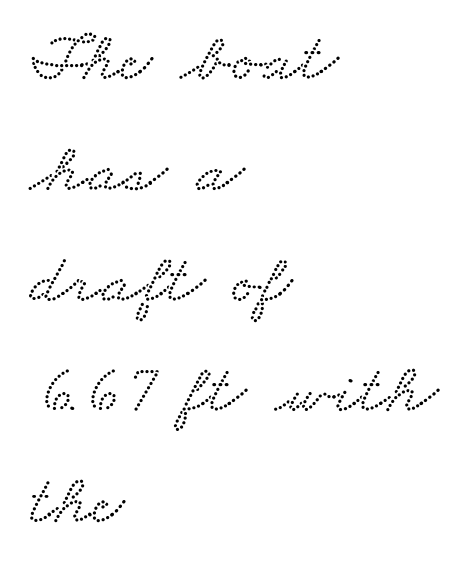
The image shows 71 px wide serif type; set left-aligned, normal line spacing (1.56x), normal letter spacing, not underlined; low stroke contrast and a small x-height.
